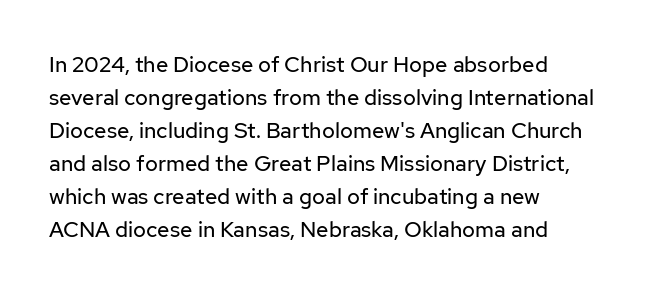
Q: Is the text bold? A: No.
Q: Is the text italic (slanted)? A: No, it is upright.
Q: Is the text underlined? A: No.
Q: How is the paragraph aligned? A: Left-aligned.
Q: Is the spacing between letters normal or unusually wide? A: Normal.
Q: Is the spacing between lines tight, normal or loose? A: Normal.
